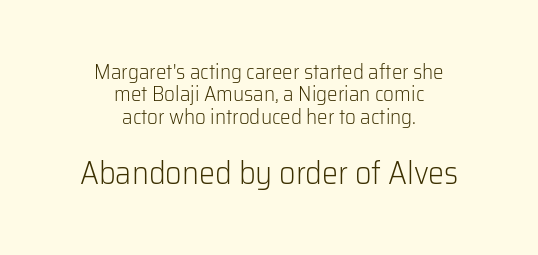
{"serif": "no", "italic": "no", "bold": "no", "weight": "light", "width": "normal", "stroke_contrast": "low", "x_height": "medium", "monospaced": "no", "underline": "no", "align": "center", "line_spacing": "tight", "line_spacing_ratio": 1.06, "letter_spacing": "normal", "letter_spacing_em": 0.0, "larger_block": "second", "size_ratio": 1.52, "glyph_px": 32}
